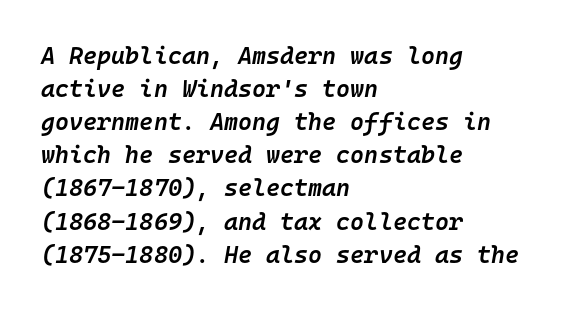
{"italic": "yes", "lean": "right", "slant_degrees": 10, "bold": "semi", "underline": "no", "align": "left", "line_spacing": "normal", "line_spacing_ratio": 1.38, "letter_spacing": "normal", "letter_spacing_em": 0.0, "glyph_px": 24}
